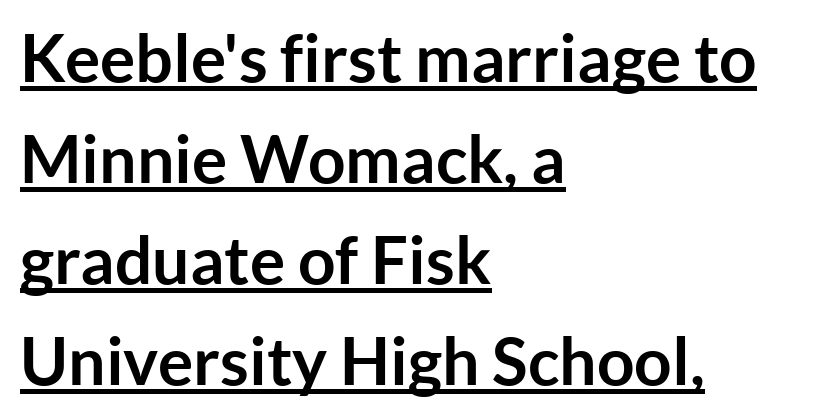
{"serif": "no", "italic": "no", "bold": "yes", "weight": "semibold", "width": "normal", "stroke_contrast": "low", "x_height": "medium", "monospaced": "no", "underline": "yes", "align": "left", "line_spacing": "normal", "line_spacing_ratio": 1.53, "letter_spacing": "normal", "letter_spacing_em": 0.0, "glyph_px": 66}
